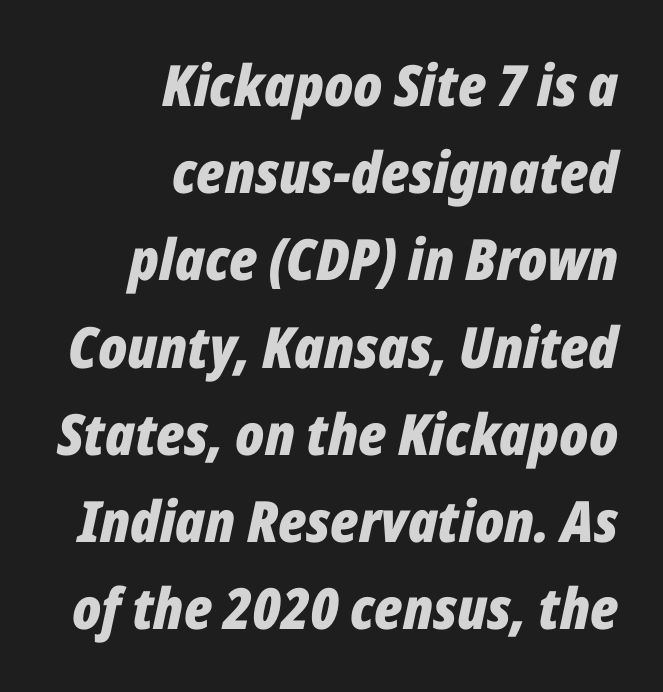
The characters look thick and weighty, a clear bold. Think of a printed novel: that variable character pitch is what you see here. Line endings align vertically; line beginnings do not. Caption: standard tracking, unaltered.
